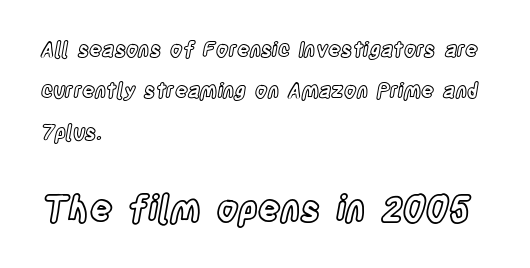
Q: Is the text italic (slanted)? A: Yes.
Q: Is the text underlined? A: No.
Q: How is the paragraph aligned? A: Left-aligned.
Q: Is the spacing between letters normal or unusually wide? A: Normal.
Q: Is the spacing between lines tight, normal or loose? A: Loose.
Q: Which block of text is set in a larger size, the first (top) or the second (bottom)? A: The second (bottom) one.
Q: Width (condensed, normal, or wide)? A: Condensed.
Q: x-height? A: Large.
Q: Monospaced? A: No.
